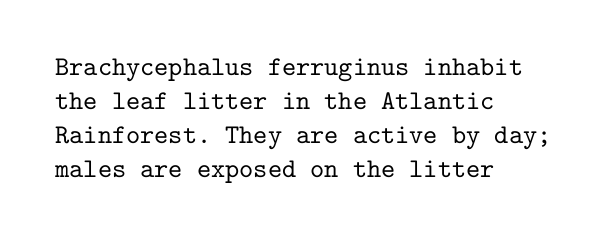
This sample uses plain, unmodified letter spacing. The setting favours the left margin, as ordinary paragraphs usually do. Does the lettering tilt? It doesn't — this is upright. Is there much room between lines? A standard amount, neither cramped nor airy.
